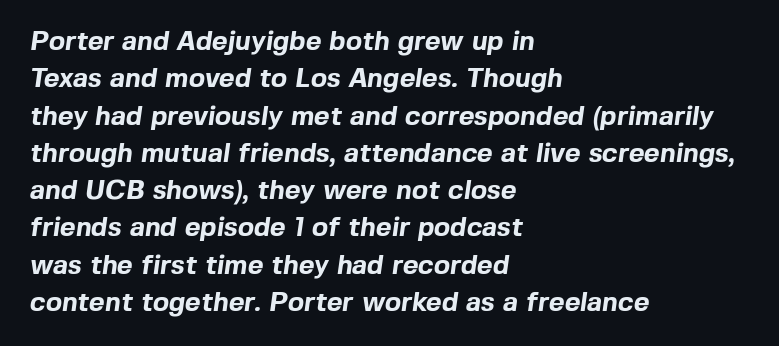
The image shows 27 px bold type; set left-aligned, normal line spacing (1.38x), normal letter spacing, not underlined.
